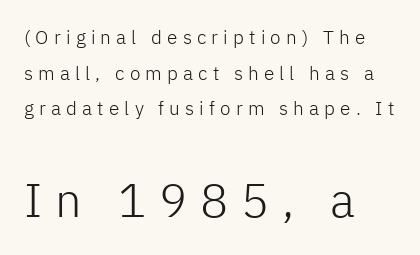
This sample uses expanded letter spacing, leaving extra air between glyphs. This is sans-serif lettering, the kind often seen on screens and signage. Which margin do the lines hug? The left one — the right edge is uneven. Is the lower block the larger one? Yes — the lower block carries the bigger type.
